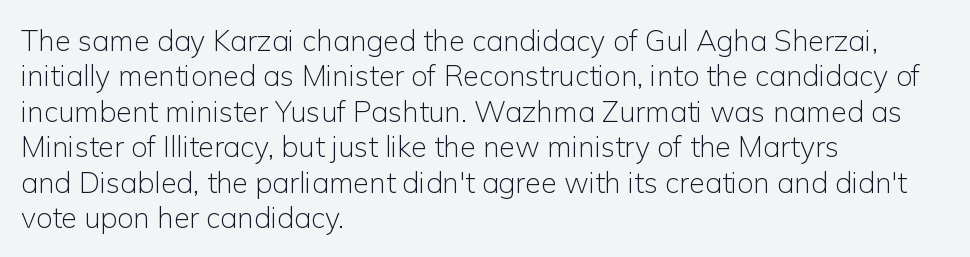
The rag falls on the right side of this text block. The passage shown is typeset with a sans-serif family. Do the letters lean? They stand straight. The gap between lines stays unmarked. Is this a fixed-width face? No — the glyphs have proportional, varying widths.
